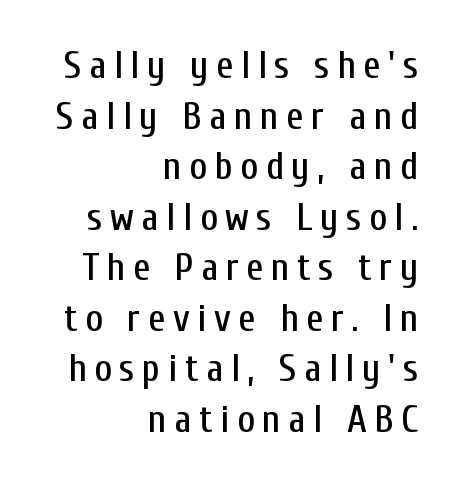
{"serif": "no", "italic": "no", "width": "condensed", "stroke_contrast": "low", "x_height": "medium", "monospaced": "no", "underline": "no", "align": "right", "line_spacing": "normal", "line_spacing_ratio": 1.33, "letter_spacing": "wide", "letter_spacing_em": 0.2, "glyph_px": 38}
